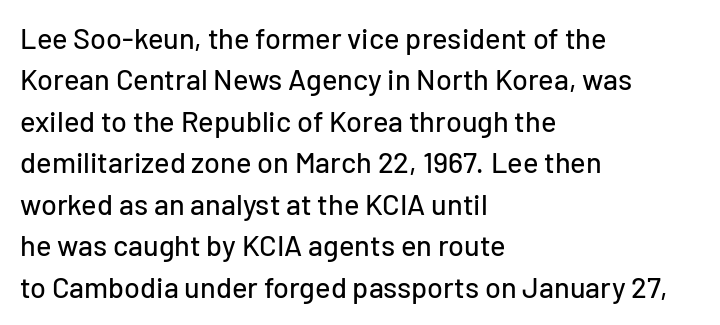
A student would call this left alignment; a typographer would say flush left, rag right. Are there feet on the stems? There aren't — it's a sans. This sample uses plain, unmodified letter spacing. Notice how descenders clear the ascenders below comfortably — that's standard leading. Spacing verdict: proportional, widths tailored to each character.
